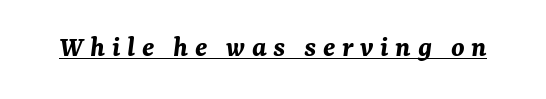
{"italic": "yes", "lean": "right", "slant_degrees": 7, "bold": "yes", "weight": "bold", "width": "normal", "stroke_contrast": "medium", "x_height": "medium", "monospaced": "no", "underline": "yes", "letter_spacing": "wide", "letter_spacing_em": 0.22, "glyph_px": 30}
